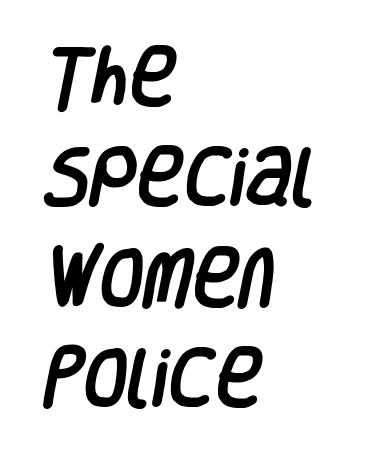
Each line starts at the same left margin while the right side varies. The vertical gap from one line to the next is medium. Default kerning and tracking; the words read as compact shapes. Underlining? Definitely not there. The font family rendered here belongs to the sans-serif group.
